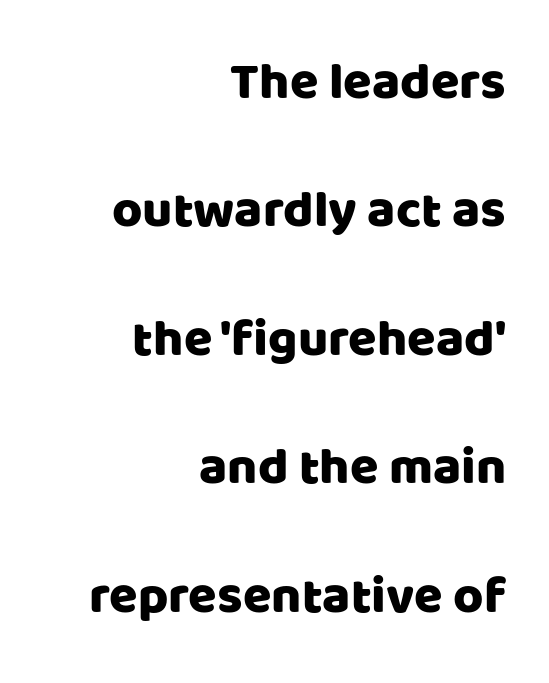
The image shows 52 px sans-serif type, upright; set right-aligned, loose line spacing (2.47x), normal letter spacing, not underlined; low stroke contrast and a large x-height.
